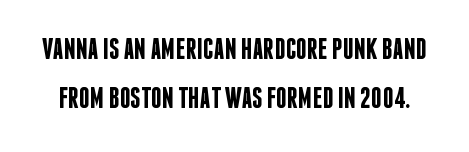
{"serif": "no", "italic": "no", "bold": "semi", "weight": "semibold", "width": "condensed", "stroke_contrast": "low", "x_height": "large", "monospaced": "no", "underline": "no", "line_spacing": "normal", "line_spacing_ratio": 1.62, "letter_spacing": "normal", "letter_spacing_em": 0.0, "glyph_px": 30}
